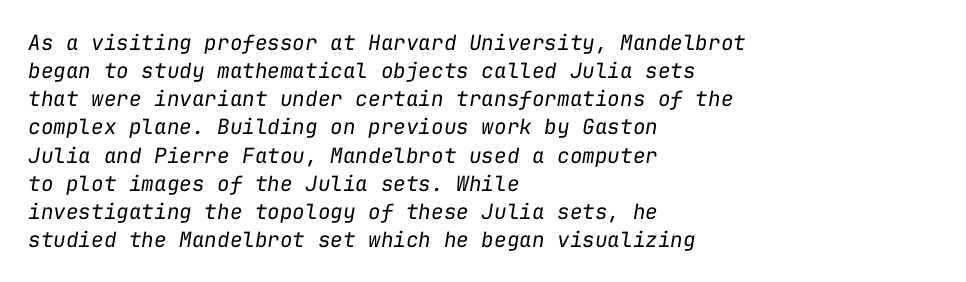
The image shows 21 px text type, italic (leaning right); set left-aligned, normal line spacing (1.34x), normal letter spacing, not underlined.
